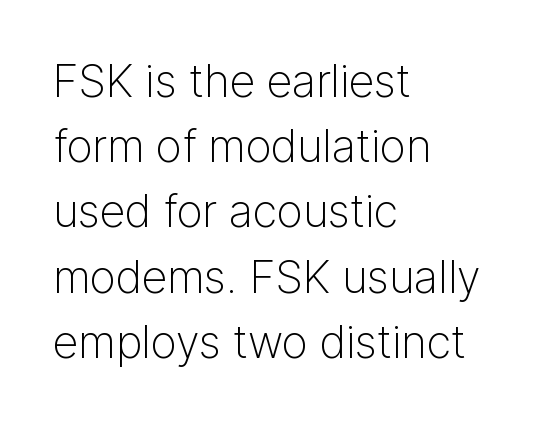
The image shows 45 px light sans-serif type, upright; set left-aligned, normal line spacing (1.45x), normal letter spacing, not underlined; low stroke contrast and a medium x-height.
